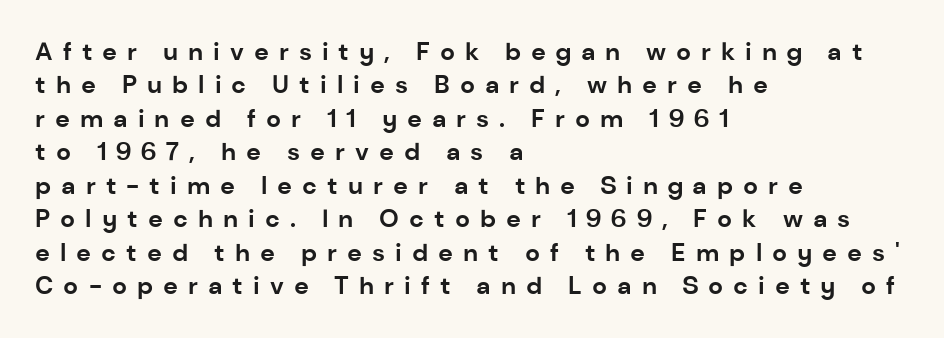
The image shows 25 px bold type, upright; set left-aligned, normal line spacing (1.34x), unusually wide letter spacing (+0.4 em), not underlined.
